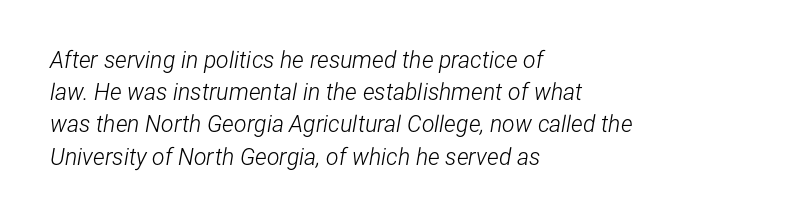
{"italic": "yes", "lean": "right", "slant_degrees": 12, "bold": "no", "underline": "no", "align": "left", "line_spacing": "normal", "line_spacing_ratio": 1.4, "letter_spacing": "normal", "letter_spacing_em": 0.0, "glyph_px": 23}
